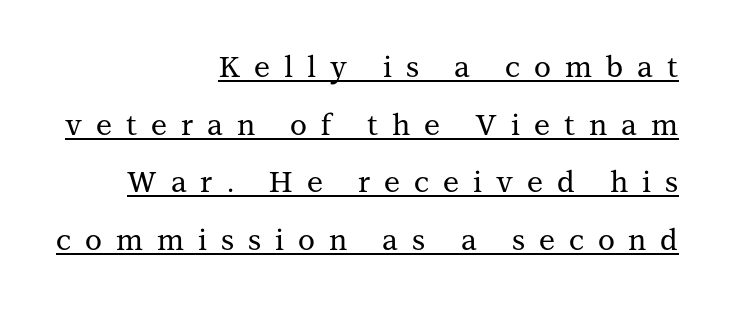
The image shows 29 px serif type, upright; set right-aligned, loose line spacing (1.99x), unusually wide letter spacing (+0.48 em), underlined; medium stroke contrast and a medium x-height.
